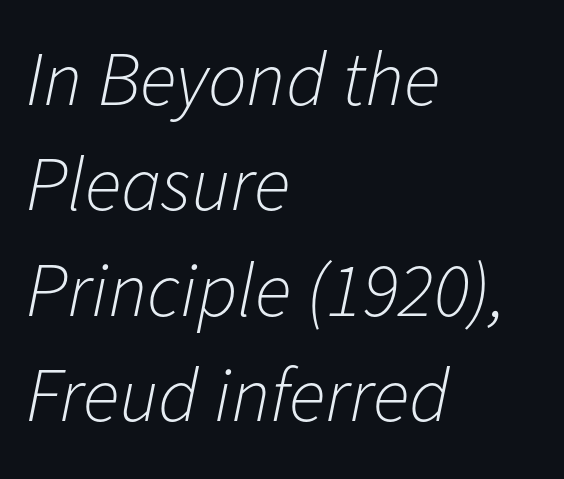
The image shows 77 px light type, italic (leaning right); set left-aligned, normal line spacing (1.37x), normal letter spacing, not underlined; low stroke contrast and a medium x-height.
